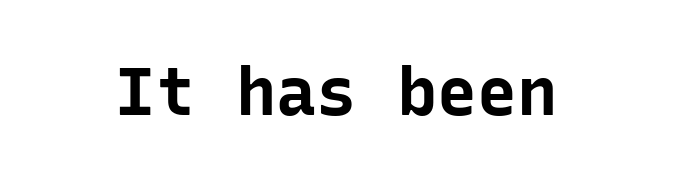
{"serif": "no", "italic": "no", "bold": "yes", "weight": "bold", "width": "normal", "stroke_contrast": "low", "x_height": "medium", "monospaced": "yes", "underline": "no", "letter_spacing": "normal", "letter_spacing_em": 0.0, "glyph_px": 67}
